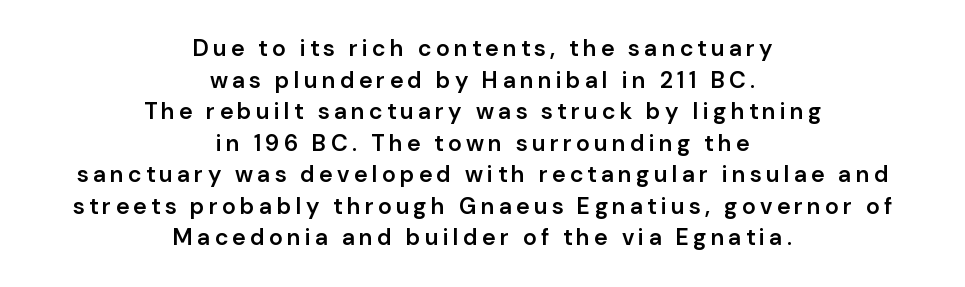
Q: Is the text bold? A: Semi-bold.
Q: Is the text italic (slanted)? A: No, it is upright.
Q: Is the text underlined? A: No.
Q: How is the paragraph aligned? A: Centered.
Q: Is the spacing between lines tight, normal or loose? A: Normal.
